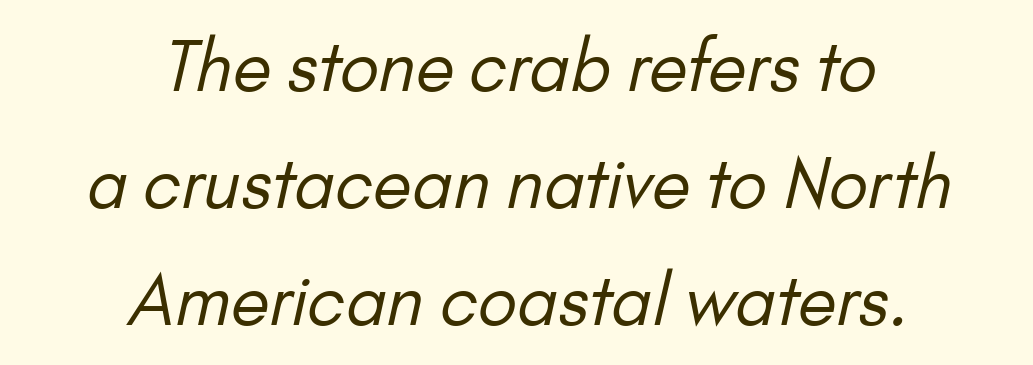
Q: Is the text bold? A: No.
Q: Is the typeface a serif or a sans-serif typeface? A: Sans-serif.
Q: Is the text underlined? A: No.
Q: How is the paragraph aligned? A: Centered.
Q: Is the spacing between letters normal or unusually wide? A: Normal.
Q: Is the spacing between lines tight, normal or loose? A: Normal.
Q: Width (condensed, normal, or wide)? A: Normal.
Q: Stroke contrast? A: Low.
Q: x-height? A: Small.
Q: Monospaced? A: No.
